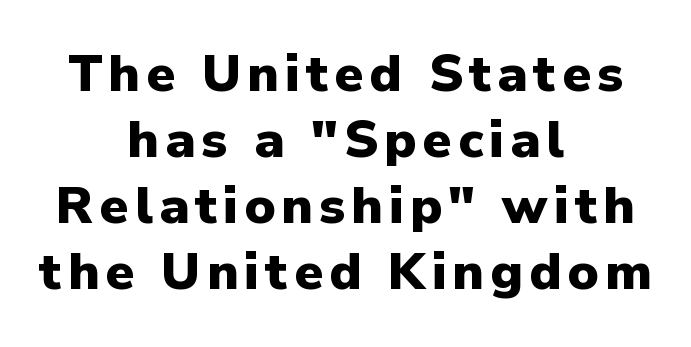
The image shows 52 px heavy sans-serif type, upright; set centered, normal line spacing (1.27x), not underlined; low stroke contrast and a medium x-height.
